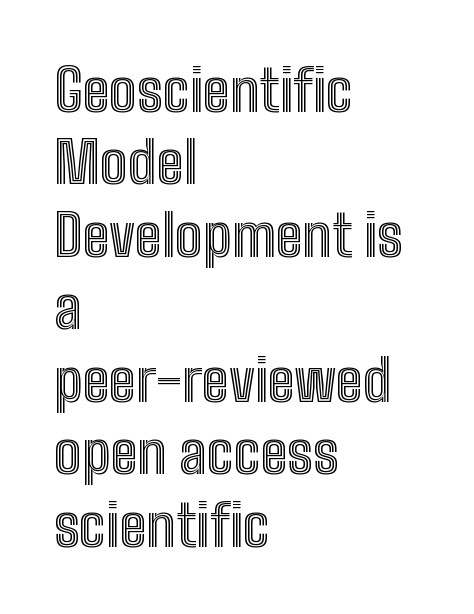
{"italic": "no", "width": "condensed", "x_height": "medium", "monospaced": "no", "underline": "no", "align": "left", "line_spacing": "normal", "line_spacing_ratio": 1.25, "letter_spacing": "normal", "letter_spacing_em": 0.0, "glyph_px": 58}
